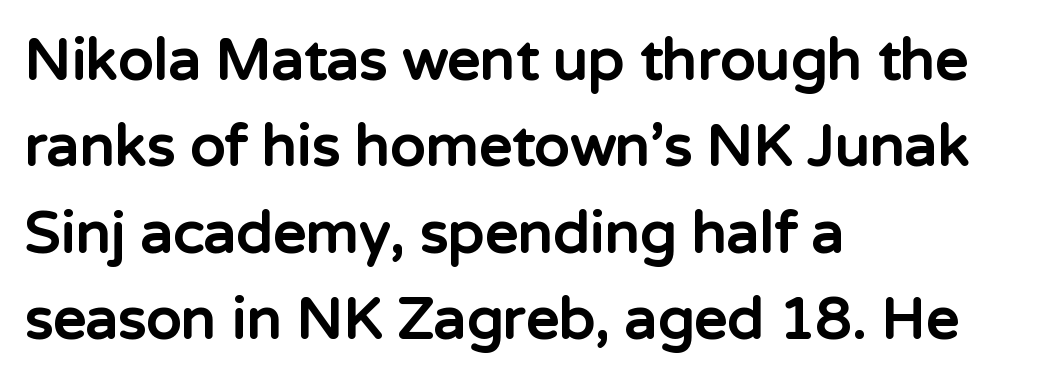
The passage shown is typeset with a sans-serif family. In terms of posture, this sample is upright. Typographic density is high because the face is bold. How are the letters spaced? Ordinarily, with no added tracking. This rendering features lettering with no underline.
